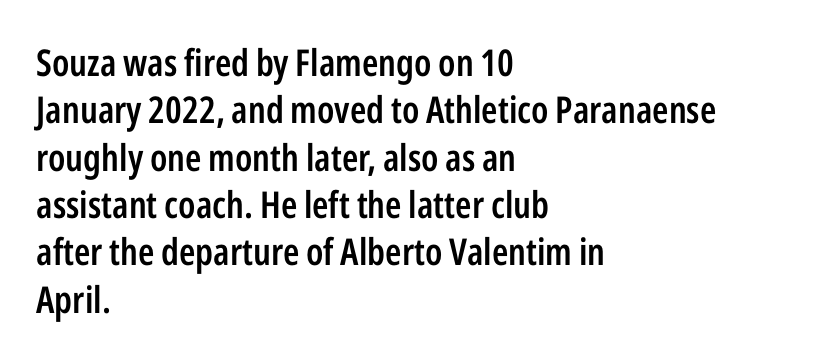
Q: Is the text bold? A: Semi-bold.
Q: Is the text italic (slanted)? A: No, it is upright.
Q: Is the typeface a serif or a sans-serif typeface? A: Sans-serif.
Q: Is the text underlined? A: No.
Q: How is the paragraph aligned? A: Left-aligned.
Q: Is the spacing between letters normal or unusually wide? A: Normal.
Q: Is the spacing between lines tight, normal or loose? A: Normal.
Q: Width (condensed, normal, or wide)? A: Condensed.
Q: Stroke contrast? A: Low.
Q: x-height? A: Medium.
Q: Monospaced? A: No.
